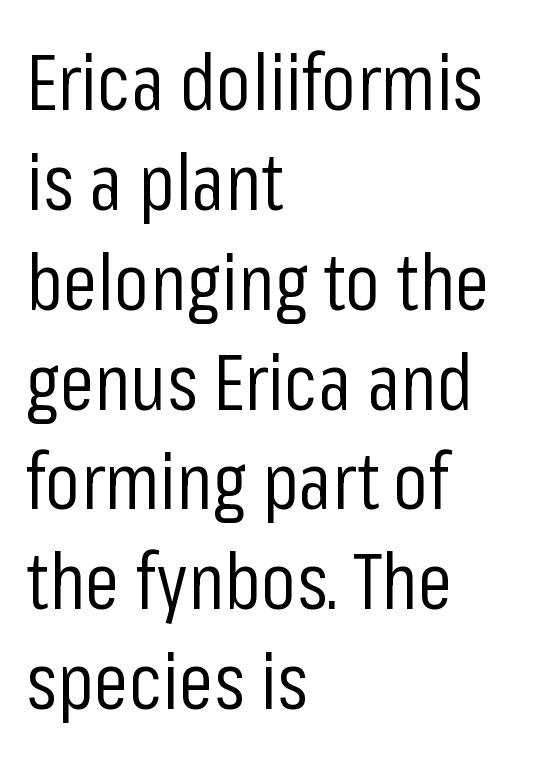
Students, note that the glyphs here touch the page at normal intervals. These lines were composed using upright roman letters. Each stroke keeps to a modest, everyday thickness or less. The area under the type is left untouched. Short and long lines alike share a common starting point at left. Looks like regular typesetting: each glyph gets only the width it needs.
